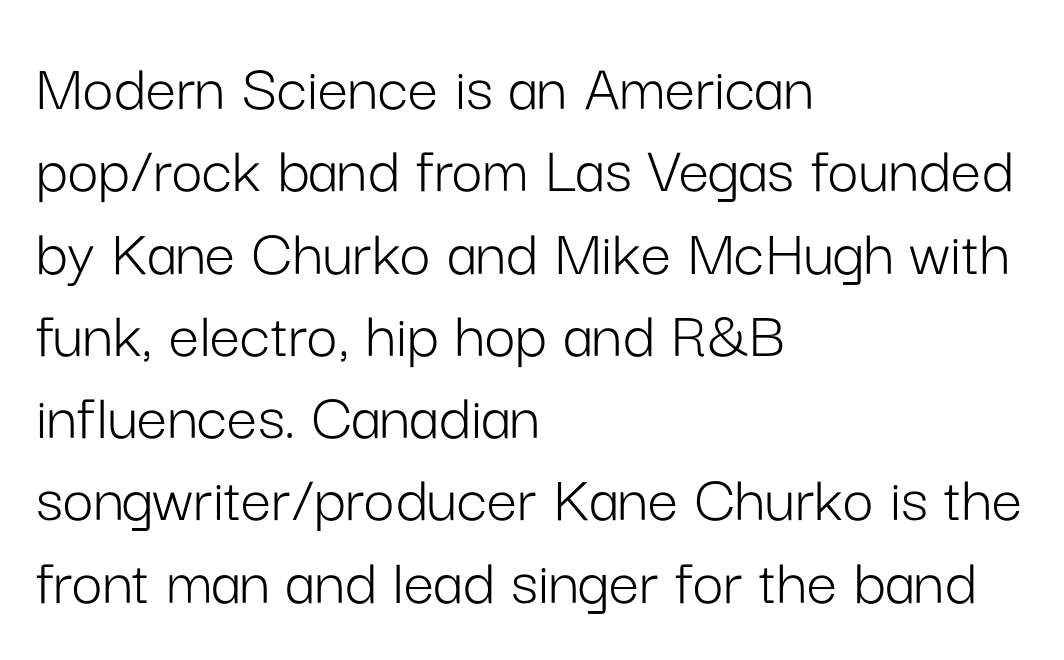
The image shows 68 px light sans-serif type, upright; set left-aligned, line spacing 1.21x, normal letter spacing, not underlined; low stroke contrast and a medium x-height.
